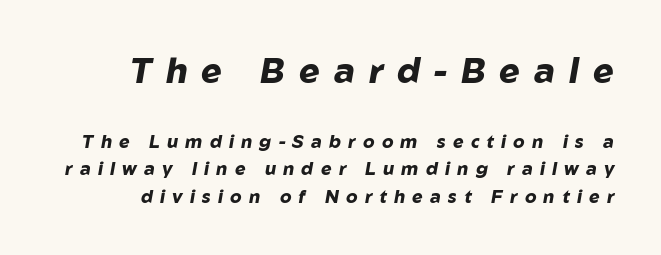
{"italic": "yes", "lean": "right", "slant_degrees": 10, "bold": "yes", "weight": "heavy", "width": "normal", "stroke_contrast": "low", "x_height": "medium", "monospaced": "no", "underline": "no", "line_spacing": "normal", "line_spacing_ratio": 1.53, "letter_spacing": "wide", "letter_spacing_em": 0.4, "larger_block": "first", "size_ratio": 1.94, "glyph_px": 35}
